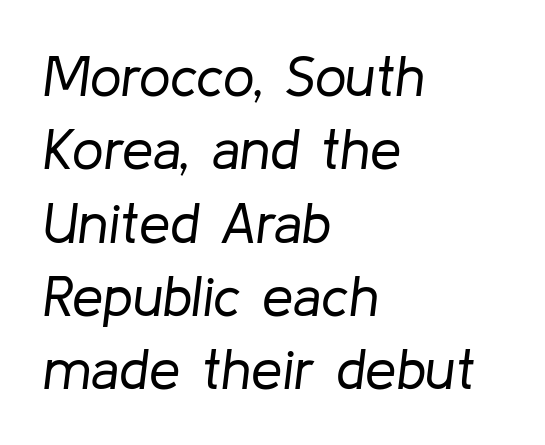
Q: Is the text bold? A: No.
Q: Is the text italic (slanted)? A: Yes, it leans right by about 8 degrees.
Q: Is the text underlined? A: No.
Q: How is the paragraph aligned? A: Left-aligned.
Q: Is the spacing between letters normal or unusually wide? A: Normal.
Q: Is the spacing between lines tight, normal or loose? A: Normal.
Q: Width (condensed, normal, or wide)? A: Normal.
Q: Stroke contrast? A: Low.
Q: x-height? A: Medium.
Q: Monospaced? A: No.
